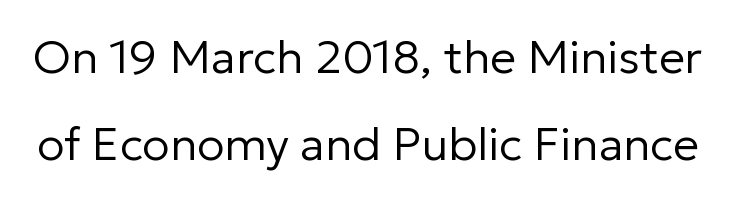
{"serif": "no", "italic": "no", "bold": "no", "weight": "regular", "width": "normal", "stroke_contrast": "low", "x_height": "medium", "monospaced": "no", "underline": "no", "line_spacing": "loose", "line_spacing_ratio": 1.9, "letter_spacing": "normal", "letter_spacing_em": 0.0, "glyph_px": 46}
